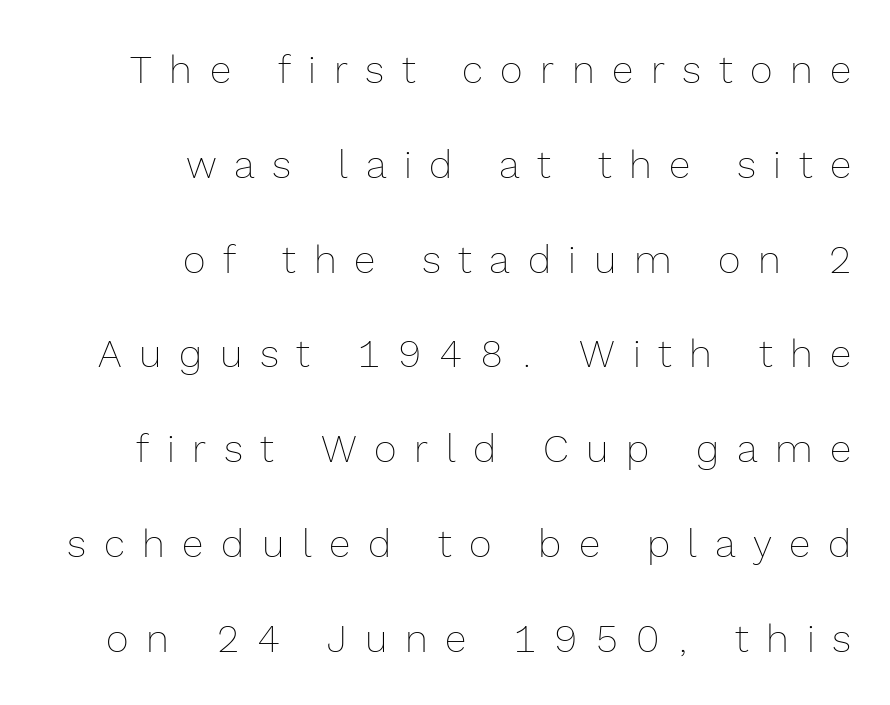
The image shows 39 px thin type, upright; set right-aligned, loose line spacing (2.43x), unusually wide letter spacing (+0.45 em), not underlined; a medium x-height.
